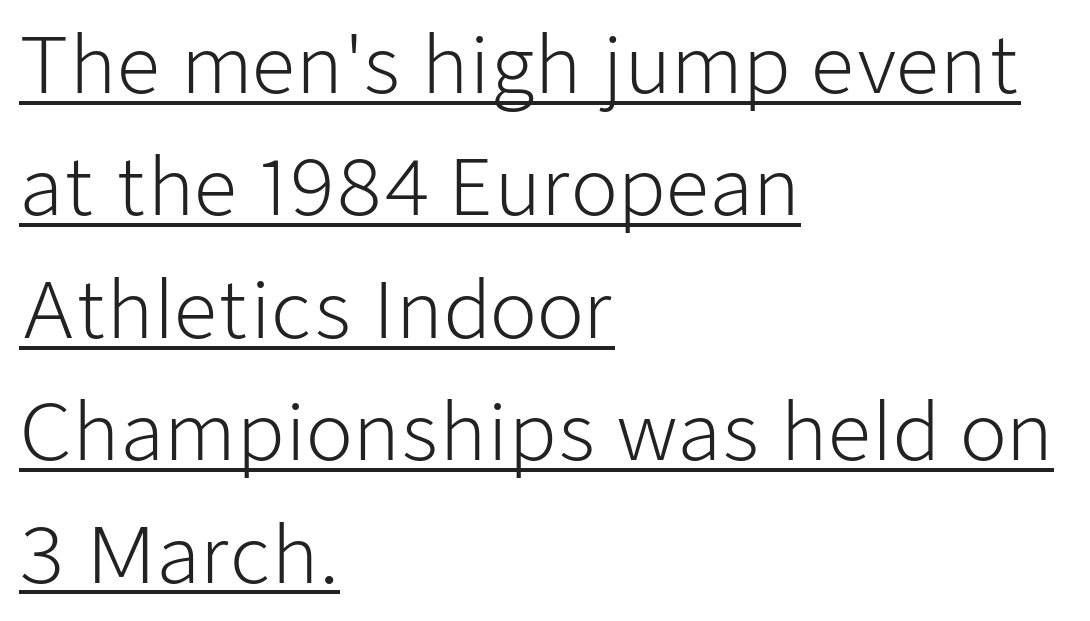
These characters rest on top of a visible drawn line. Stem width sits at or under what a default text font uses. Does the copy run flush right? No — it runs flush left. Looks like regular typesetting: each glyph gets only the width it needs. Reading down the column, the eye jumps a familiar distance to each next line.
